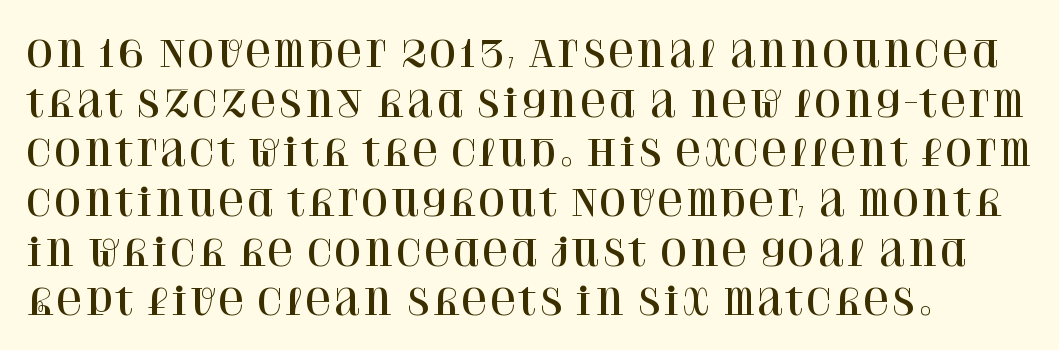
Q: Is the text italic (slanted)? A: No, it is upright.
Q: Is the typeface a serif or a sans-serif typeface? A: Serif.
Q: Is the text underlined? A: No.
Q: Is the spacing between letters normal or unusually wide? A: Normal.
Q: Is the spacing between lines tight, normal or loose? A: Normal.
Q: Width (condensed, normal, or wide)? A: Normal.
Q: Stroke contrast? A: High.
Q: x-height? A: Large.
Q: Monospaced? A: No.
